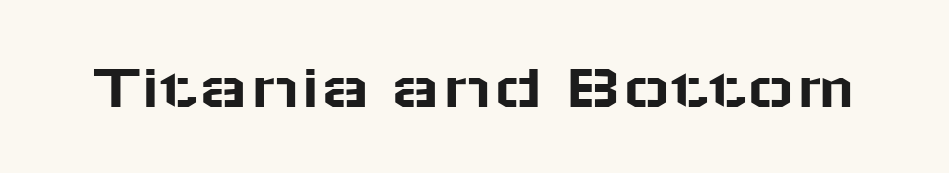
The image shows 66 px wide sans-serif type, upright; set normal letter spacing, not underlined; low stroke contrast and a medium x-height.
